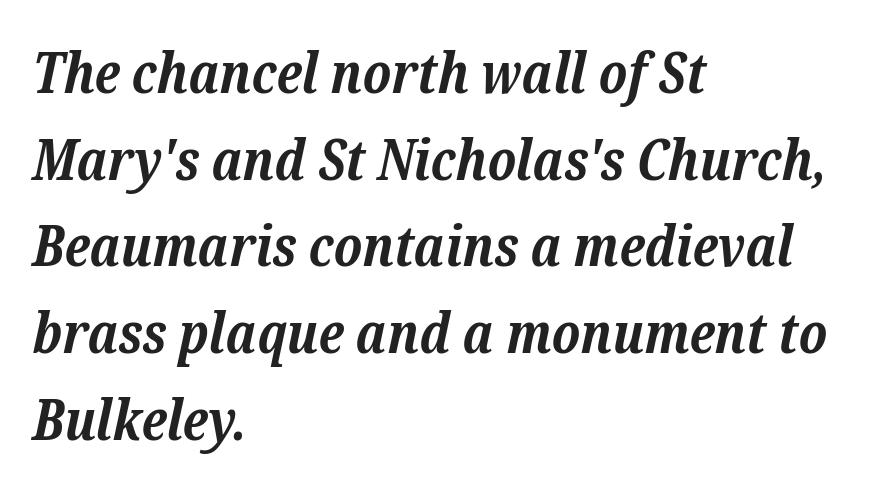
The image shows 57 px bold serif type, italic (leaning right); set left-aligned, normal line spacing (1.52x), normal letter spacing, not underlined; low stroke contrast and a medium x-height.
